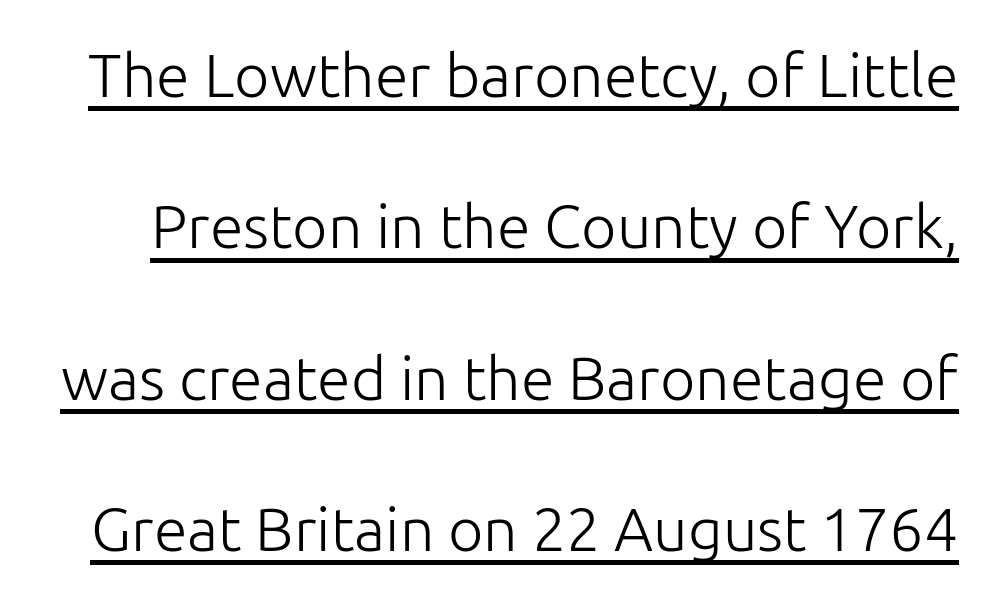
Q: Is the text bold? A: No.
Q: Is the text italic (slanted)? A: No, it is upright.
Q: Is the typeface a serif or a sans-serif typeface? A: Sans-serif.
Q: Is the text underlined? A: Yes.
Q: Is the spacing between letters normal or unusually wide? A: Normal.
Q: Is the spacing between lines tight, normal or loose? A: Loose.
Q: Width (condensed, normal, or wide)? A: Normal.
Q: Stroke contrast? A: Low.
Q: x-height? A: Medium.
Q: Monospaced? A: No.
